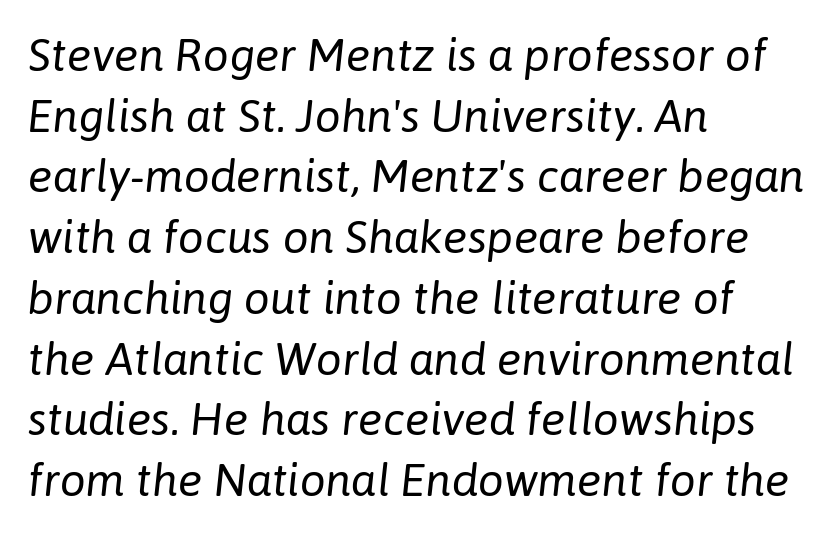
The rendering uses a moderate line-height, typical for paragraphs. Every character sits at an angle, as italics do. Spacing verdict: proportional, widths tailored to each character. Layout note: lines flush left. The strokes are not fattened; the text isn't bold.
